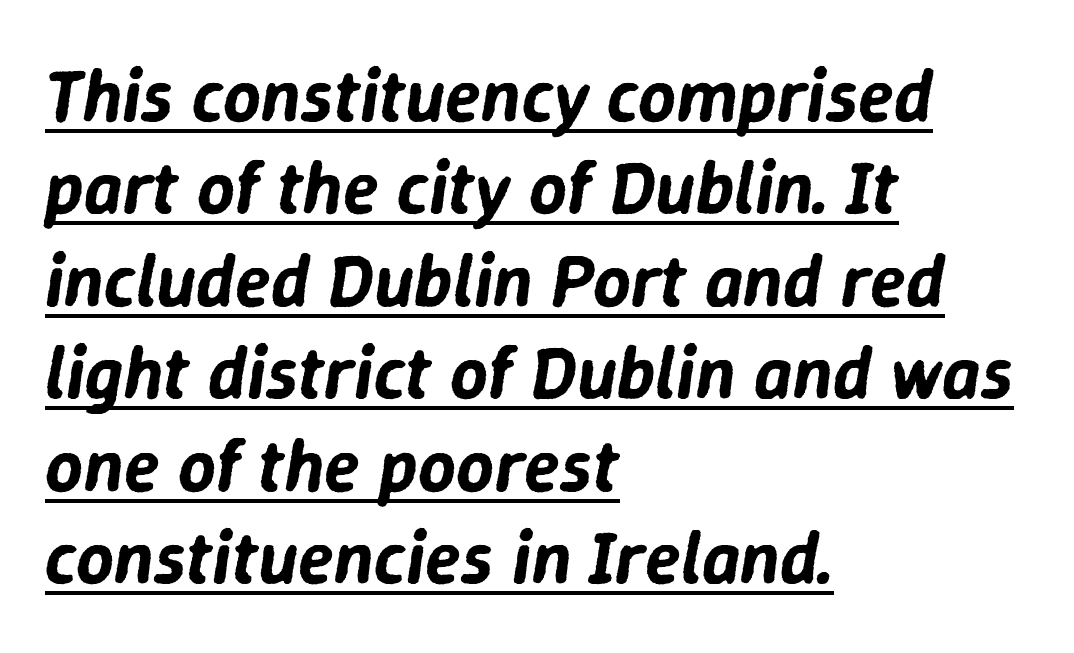
How would I describe the line gaps? Plain and ordinary. Between one letter and the next there's only the usual sliver of space. The words here are underlined. The typography opts for an oblique posture over an upright one. Note the varied advance widths — an 'i' is clearly narrower than an 'm'. Line starts are locked; line ends wander.
